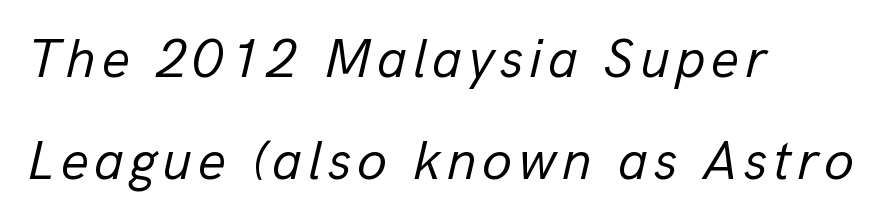
Weight: regular or lighter. The letters advance in unequal steps, a hallmark of proportional type. Just letters on the line, the space beneath them empty. Observe the lean: these are italic letterforms. Line beginnings align vertically; line endings do not.
